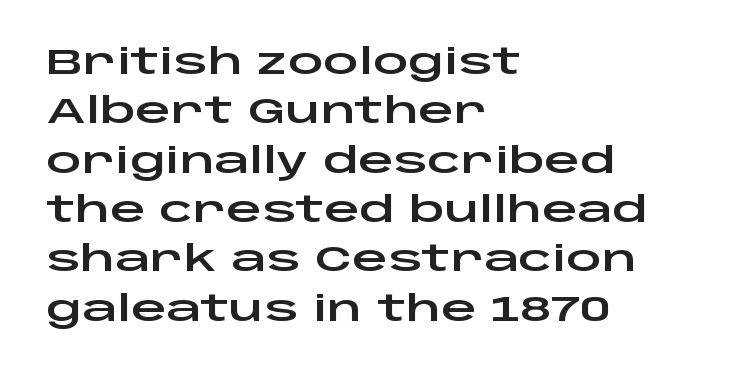
Q: Is the text italic (slanted)? A: No, it is upright.
Q: Is the typeface a serif or a sans-serif typeface? A: Sans-serif.
Q: Is the text underlined? A: No.
Q: How is the paragraph aligned? A: Left-aligned.
Q: Is the spacing between letters normal or unusually wide? A: Normal.
Q: Is the spacing between lines tight, normal or loose? A: Normal.
Q: Width (condensed, normal, or wide)? A: Wide.
Q: Stroke contrast? A: Low.
Q: x-height? A: Large.
Q: Monospaced? A: No.
